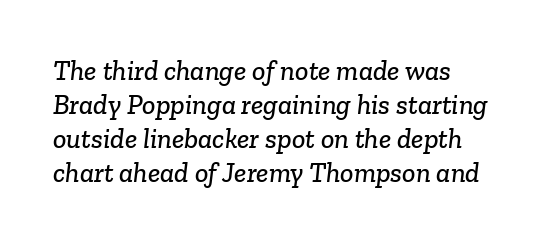
{"serif": "yes", "width": "normal", "stroke_contrast": "low", "x_height": "medium", "monospaced": "no", "underline": "no", "line_spacing_ratio": 1.21, "letter_spacing": "normal", "letter_spacing_em": 0.0, "glyph_px": 28}
